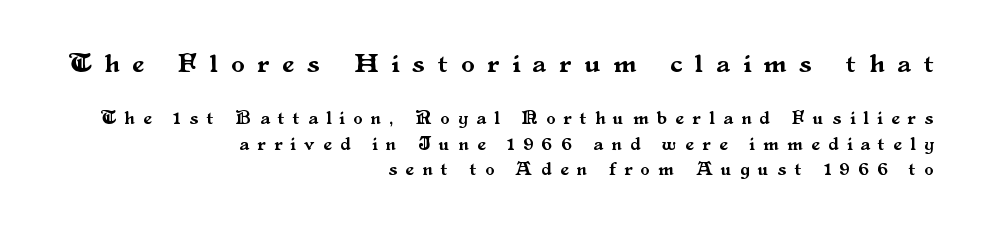
Q: Is the text italic (slanted)? A: No, it is upright.
Q: Is the text underlined? A: No.
Q: How is the paragraph aligned? A: Right-aligned.
Q: Is the spacing between letters normal or unusually wide? A: Unusually wide.
Q: Is the spacing between lines tight, normal or loose? A: Normal.
Q: Which block of text is set in a larger size, the first (top) or the second (bottom)? A: The first (top) one.
